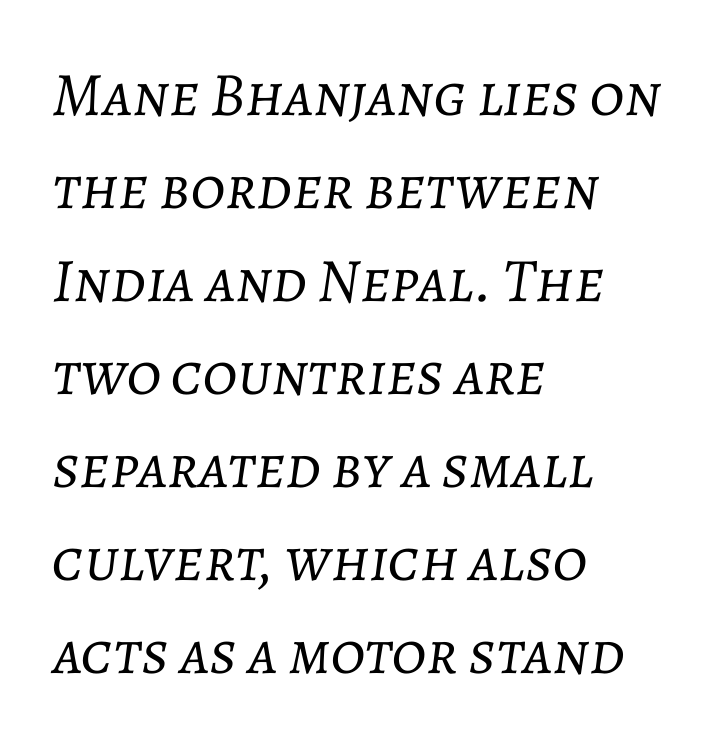
The image shows 62 px light type, italic (leaning right); set left-aligned, normal line spacing (1.5x), normal letter spacing, not underlined; low stroke contrast and a medium x-height.
